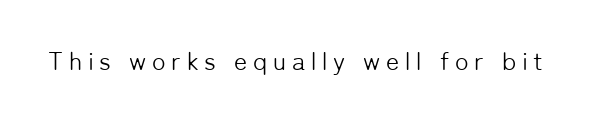
Nobody drew a line under any word here. Vertical strokes here are truly vertical. Words appear elongated and porous because spacing is wide. Is the stroke heavy? The answer is a plain regular-or-lighter.
